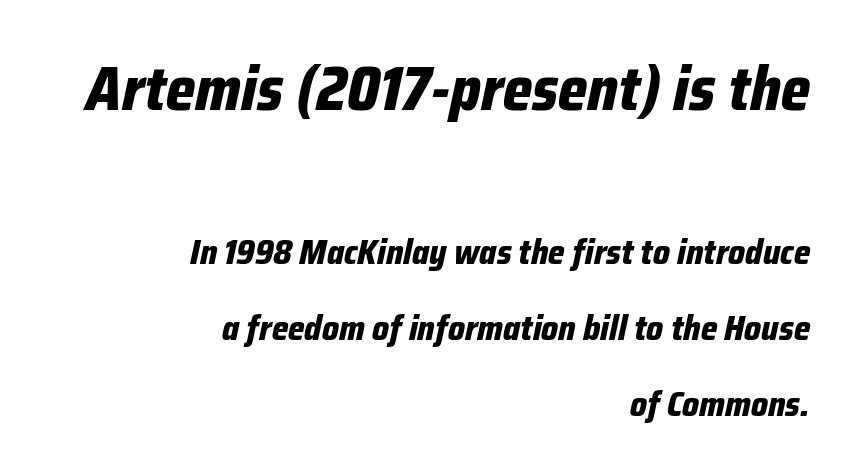
The image shows 62 px bold, condensed type, italic (leaning right); set right-aligned, loose line spacing (2.18x), normal letter spacing, not underlined; the first (top) block is 1.77x larger; low stroke contrast and a medium x-height.
